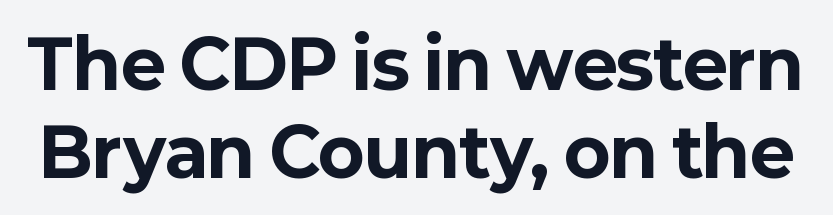
Q: Is the text bold? A: Yes.
Q: Is the text italic (slanted)? A: No, it is upright.
Q: Is the typeface a serif or a sans-serif typeface? A: Sans-serif.
Q: Is the text underlined? A: No.
Q: Is the spacing between letters normal or unusually wide? A: Normal.
Q: Is the spacing between lines tight, normal or loose? A: Normal.
Q: Width (condensed, normal, or wide)? A: Normal.
Q: Stroke contrast? A: Low.
Q: x-height? A: Medium.
Q: Monospaced? A: No.
